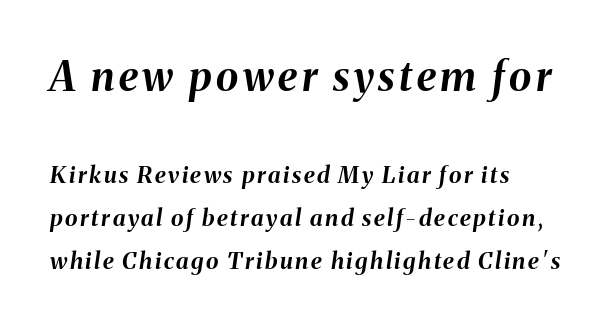
Q: Is the text bold? A: Yes.
Q: Is the text italic (slanted)? A: Yes, it leans right by about 8 degrees.
Q: Is the text underlined? A: No.
Q: How is the paragraph aligned? A: Left-aligned.
Q: Which block of text is set in a larger size, the first (top) or the second (bottom)? A: The first (top) one.
Q: Width (condensed, normal, or wide)? A: Normal.
Q: Stroke contrast? A: Medium.
Q: x-height? A: Medium.
Q: Monospaced? A: No.
